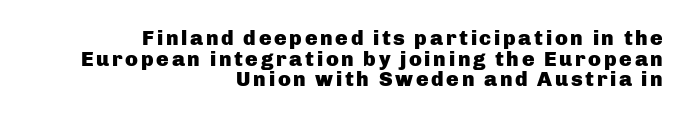
Q: Is the text bold? A: Yes.
Q: Is the text italic (slanted)? A: No, it is upright.
Q: Is the text underlined? A: No.
Q: How is the paragraph aligned? A: Right-aligned.
Q: Is the spacing between lines tight, normal or loose? A: Tight.
